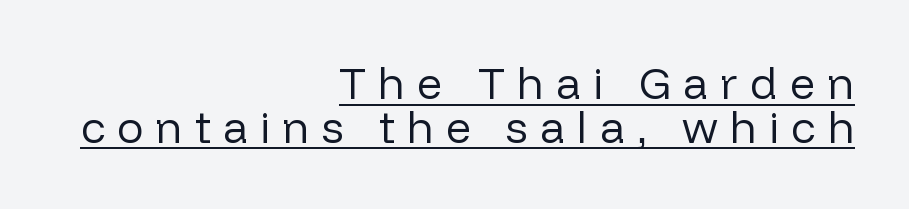
{"serif": "no", "italic": "no", "bold": "no", "weight": "regular", "width": "normal", "stroke_contrast": "low", "x_height": "medium", "monospaced": "no", "underline": "yes", "align": "right", "line_spacing": "tight", "line_spacing_ratio": 0.99, "letter_spacing": "wide", "letter_spacing_em": 0.28, "glyph_px": 44}
